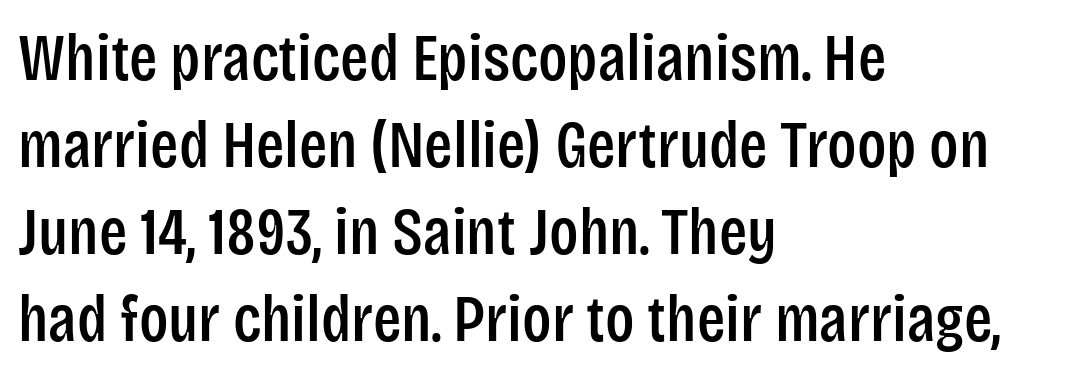
Q: Is the text italic (slanted)? A: No, it is upright.
Q: Is the typeface a serif or a sans-serif typeface? A: Sans-serif.
Q: Is the text underlined? A: No.
Q: How is the paragraph aligned? A: Left-aligned.
Q: Is the spacing between letters normal or unusually wide? A: Normal.
Q: Is the spacing between lines tight, normal or loose? A: Normal.
Q: Width (condensed, normal, or wide)? A: Condensed.
Q: Stroke contrast? A: Low.
Q: x-height? A: Large.
Q: Monospaced? A: No.
